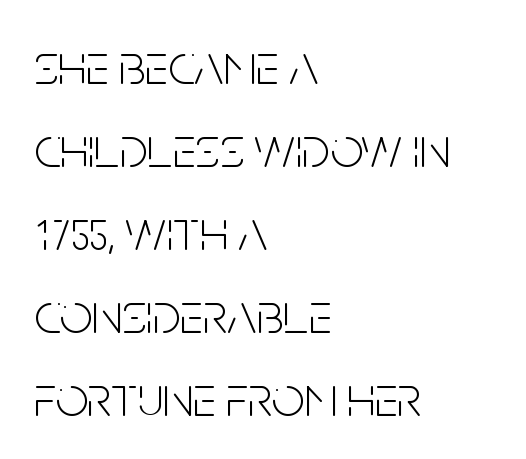
Q: Is the text bold? A: No.
Q: Is the text italic (slanted)? A: No, it is upright.
Q: Is the typeface a serif or a sans-serif typeface? A: Sans-serif.
Q: Is the text underlined? A: No.
Q: How is the paragraph aligned? A: Left-aligned.
Q: Is the spacing between letters normal or unusually wide? A: Normal.
Q: Is the spacing between lines tight, normal or loose? A: Normal.
Q: Width (condensed, normal, or wide)? A: Condensed.
Q: Stroke contrast? A: Low.
Q: x-height? A: Large.
Q: Monospaced? A: No.
